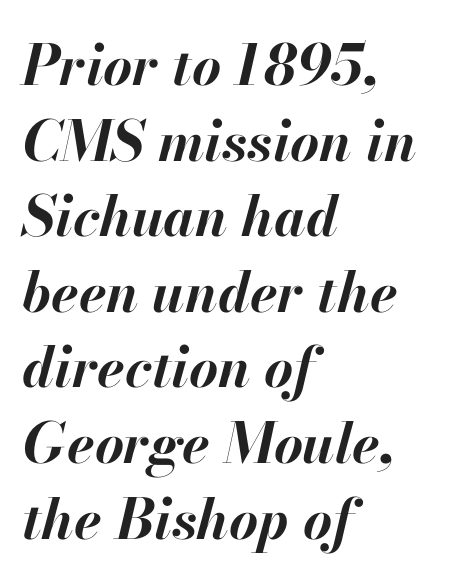
Letters rest on an invisible, unmarked baseline. The block of text has a typical density, with ordinary space between rows. Visually the block forms a straight wall on the left and a jagged coastline on the right. The rendering uses a bold face; every stroke is thick and dark. Character widths vary here, with narrow letters taking less room than wide ones.
